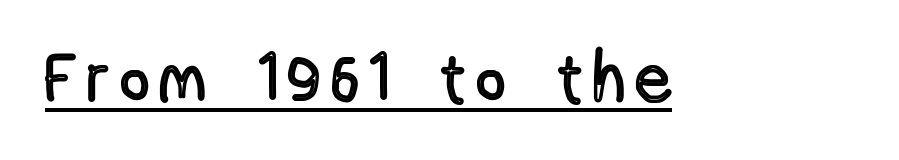
Characters remain perfectly vertical along every line. Like a heading marked for emphasis, these lines bear an underscore. Is this a fixed-width face? No — the glyphs have proportional, varying widths.
